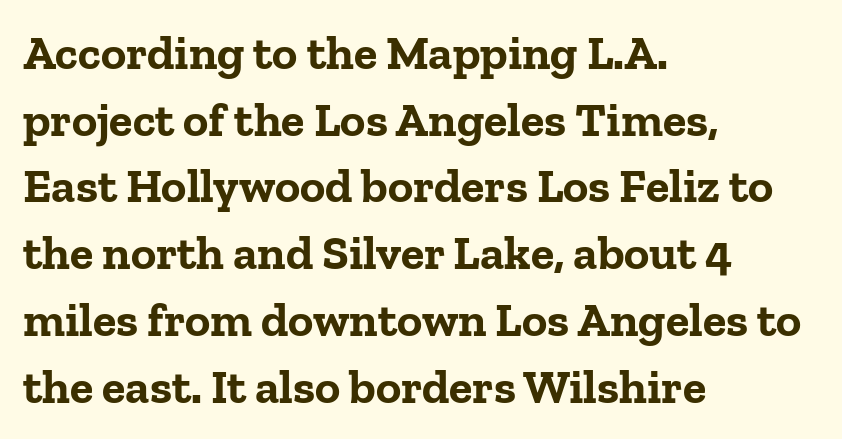
Is the letter spacing exaggerated? No — it looks like the ordinary default. Alignment: flush left. Spacing verdict: proportional, widths tailored to each character. If you drew a line through each stem, it would be perfectly vertical. Is there much room between lines? A standard amount, neither cramped nor airy. Glance below the letters and you will spot only blank space.
